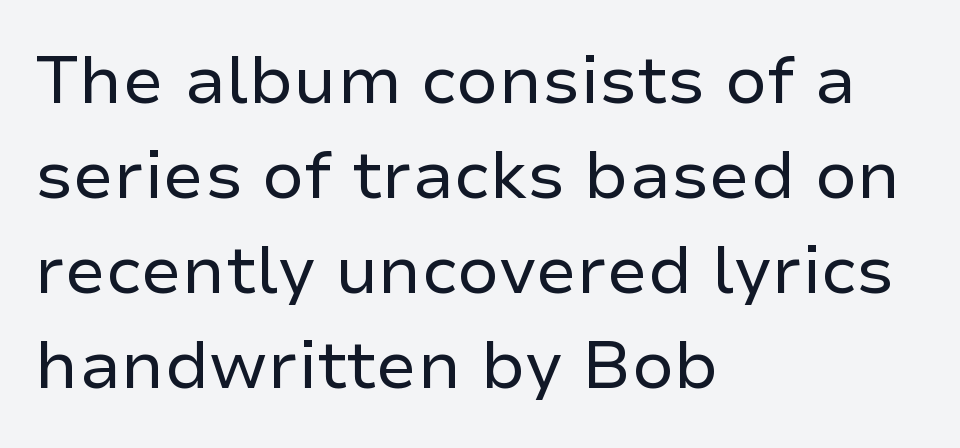
Q: Is the text bold? A: No.
Q: Is the text italic (slanted)? A: No, it is upright.
Q: Is the typeface a serif or a sans-serif typeface? A: Sans-serif.
Q: Is the text underlined? A: No.
Q: How is the paragraph aligned? A: Left-aligned.
Q: Is the spacing between letters normal or unusually wide? A: Normal.
Q: Is the spacing between lines tight, normal or loose? A: Normal.
Q: Width (condensed, normal, or wide)? A: Normal.
Q: Stroke contrast? A: Low.
Q: x-height? A: Medium.
Q: Monospaced? A: No.
